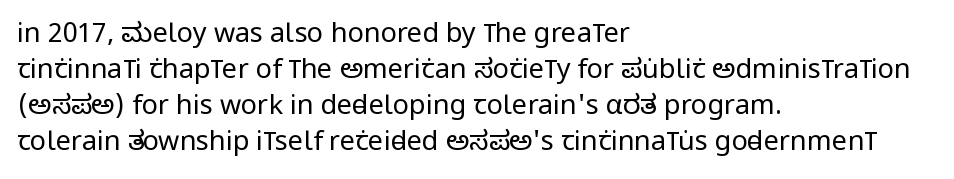
A clean baseline with only descenders dipping below it. The letters stand upright; this is a roman face. The letterforms sit shoulder to shoulder at normal distance. The compositor pushed each line to the left boundary.
